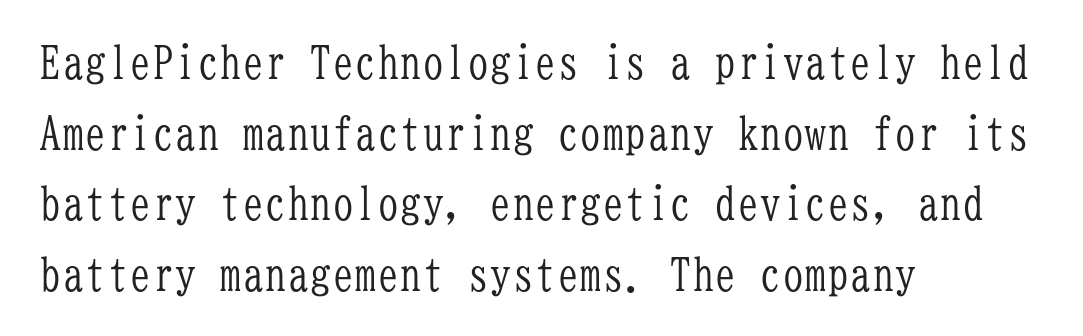
Stem width sits at or under what a default text font uses. Does the lettering tilt? It doesn't — this is upright. Check where the strokes stop: tiny serifs finish them off. Unmarked baselines from the first word to the last.
